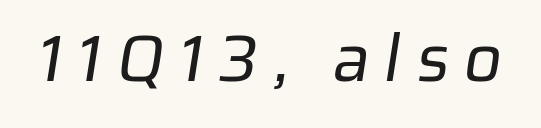
The image shows 66 px regular-weight sans-serif type; set unusually wide letter spacing (+0.22 em), not underlined; low stroke contrast and a medium x-height.
